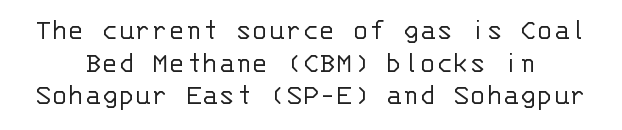
Every stem runs plumb, perpendicular to the baseline. Students, observe: this is what under-led, compact text looks like. Notice how the passage keeps no hard edge, just a central spine. The letterforms sit at book weight or below. Nothing sits at the stroke ends, so this counts as sans-serif.
